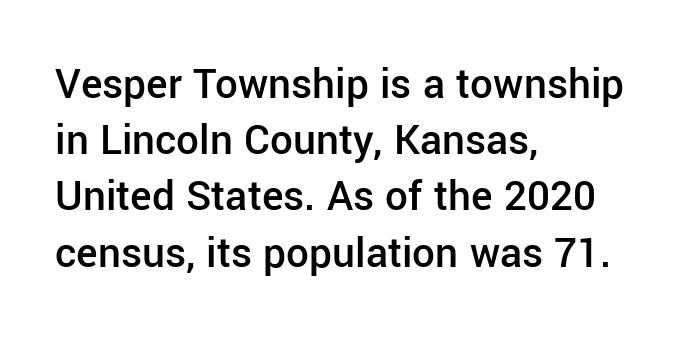
The image shows 45 px semibold sans-serif type, upright; set left-aligned, normal line spacing (1.25x), normal letter spacing, not underlined; low stroke contrast and a medium x-height.
